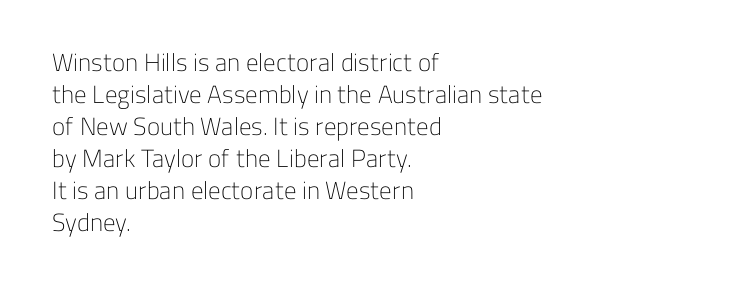
The image shows 25 px text type, upright; set left-aligned, normal line spacing (1.28x), normal letter spacing, not underlined.
